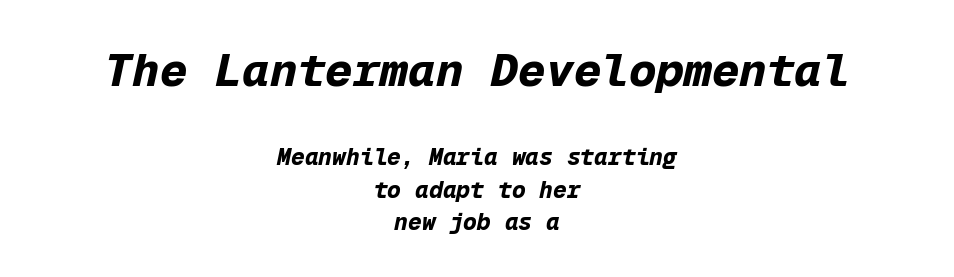
Bare-footed words on every line. Typeset on center — no edge is straight. The passage shown has conventional tracking throughout. Monospaced: the letters line up in strict vertical columns.
